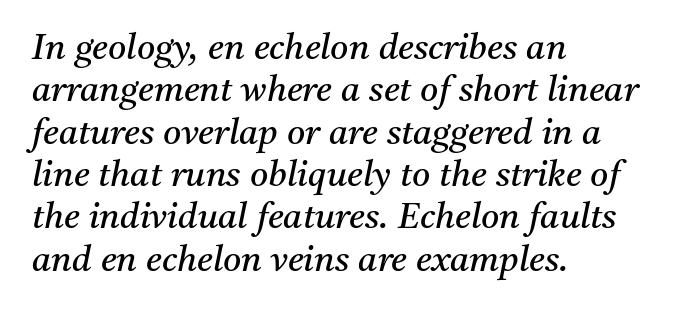
Notice how the stems are inclined rather than vertical — that's the hallmark of italics. Note the varied advance widths — an 'i' is clearly narrower than an 'm'. The typesetting does not lean heavy: it is not bold. Note: serifs present on the glyphs. Glyph-to-glyph distance matches everyday printed text.
